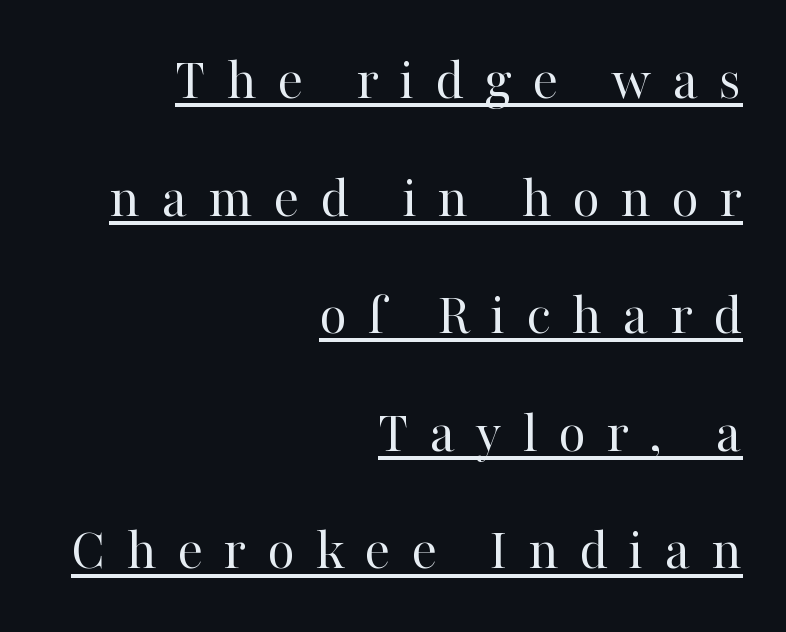
The image shows 60 px regular-weight serif type, upright; set right-aligned, loose line spacing (1.96x), unusually wide letter spacing (+0.34 em), underlined; high stroke contrast and a medium x-height.
